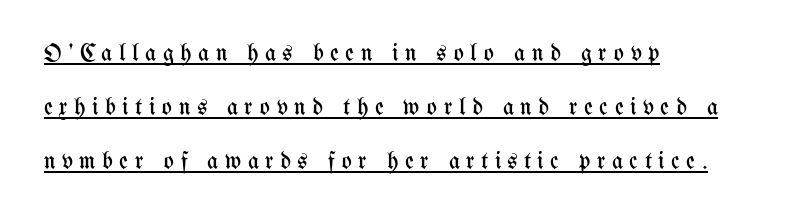
{"italic": "no", "bold": "no", "underline": "yes", "align": "left", "line_spacing": "loose", "line_spacing_ratio": 2.25, "letter_spacing": "wide", "letter_spacing_em": 0.27, "glyph_px": 24}
